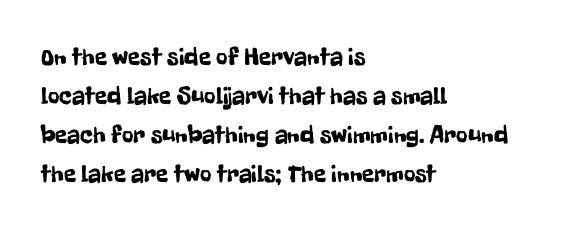
The horizontal fit of the characters is conventional and even. The passage shown stacks its lines at a standard gap. The letters stand straight up with perfectly vertical stems. Descender tails drop into unmarked territory. Is the block centered? No — it sits flush against the left margin.
